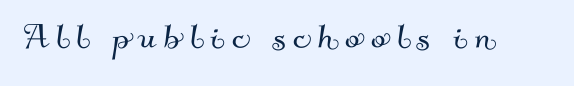
Q: Is the typeface a serif or a sans-serif typeface? A: Sans-serif.
Q: Is the text underlined? A: No.
Q: Width (condensed, normal, or wide)? A: Normal.
Q: Stroke contrast? A: Medium.
Q: x-height? A: Small.
Q: Monospaced? A: No.
